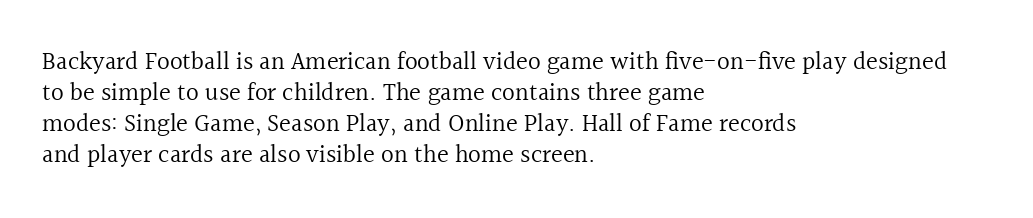
{"italic": "no", "bold": "no", "underline": "no", "align": "left", "line_spacing_ratio": 1.24, "letter_spacing": "normal", "letter_spacing_em": 0.0, "glyph_px": 25}
